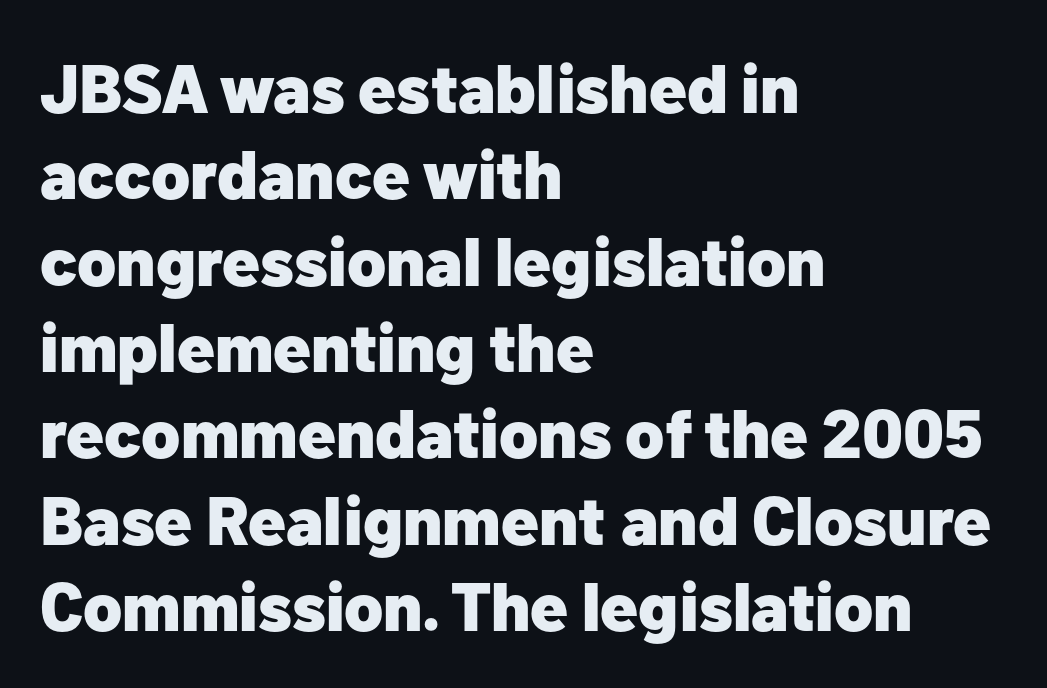
Q: Is the text bold? A: Yes.
Q: Is the text italic (slanted)? A: No, it is upright.
Q: Is the typeface a serif or a sans-serif typeface? A: Sans-serif.
Q: Is the text underlined? A: No.
Q: How is the paragraph aligned? A: Left-aligned.
Q: Is the spacing between letters normal or unusually wide? A: Normal.
Q: Is the spacing between lines tight, normal or loose? A: Normal.
Q: Width (condensed, normal, or wide)? A: Normal.
Q: Stroke contrast? A: Low.
Q: x-height? A: Medium.
Q: Monospaced? A: No.
